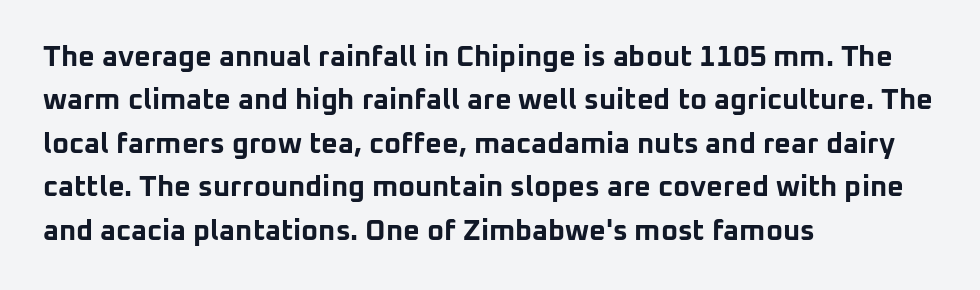
The image shows 29 px bold sans-serif type, upright; set left-aligned, normal line spacing (1.5x), normal letter spacing, not underlined; low stroke contrast and a medium x-height.
